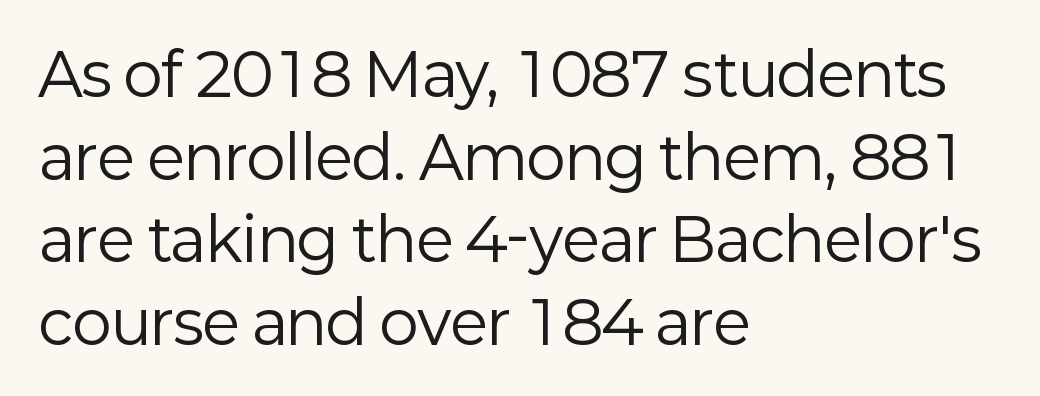
The image shows 59 px regular-weight sans-serif type, upright; set left-aligned, normal line spacing (1.4x), normal letter spacing, not underlined; low stroke contrast and a medium x-height.
